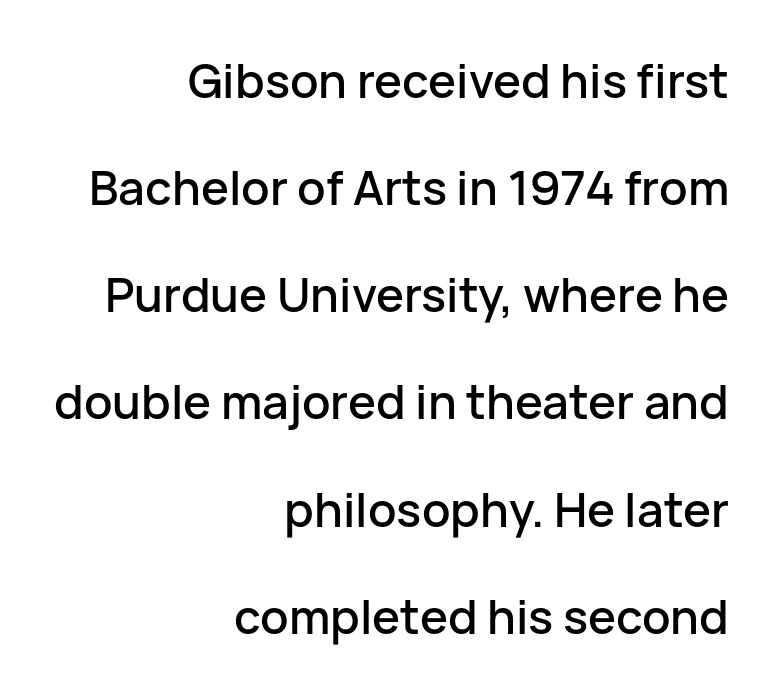
Anything drawn beneath the words? Only blank space. The passage shown is typeset with a sans-serif family. A great deal of white space separates one row of letters from the next. You could not count columns in this text — the font is proportionally spaced. The rendering keeps characters at their native spacing.
